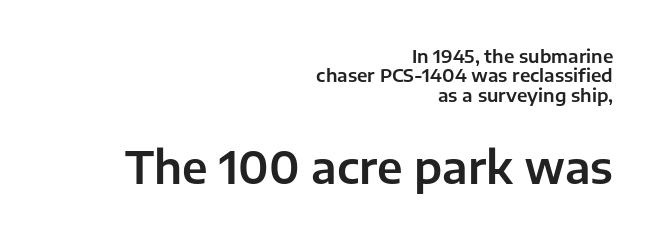
{"serif": "no", "italic": "no", "width": "normal", "stroke_contrast": "low", "x_height": "medium", "monospaced": "no", "underline": "no", "align": "right", "line_spacing": "tight", "line_spacing_ratio": 1.08, "letter_spacing": "normal", "letter_spacing_em": 0.0, "larger_block": "second", "size_ratio": 2.44, "glyph_px": 44}
